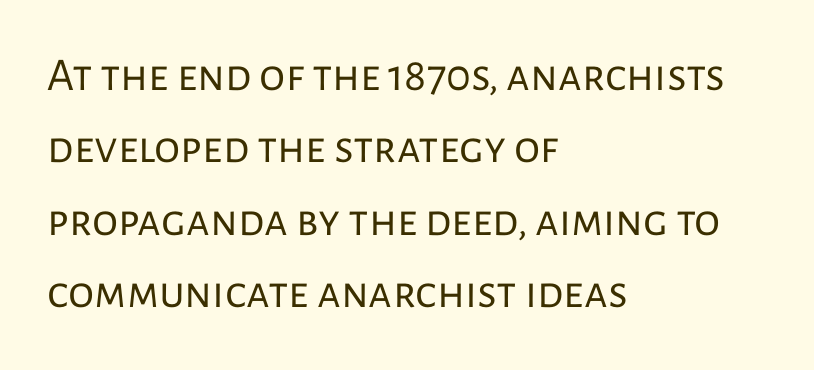
{"serif": "no", "italic": "no", "bold": "no", "weight": "regular", "width": "normal", "stroke_contrast": "low", "x_height": "medium", "monospaced": "no", "underline": "no", "align": "left", "line_spacing": "normal", "line_spacing_ratio": 1.54, "letter_spacing": "normal", "letter_spacing_em": 0.0, "glyph_px": 47}
